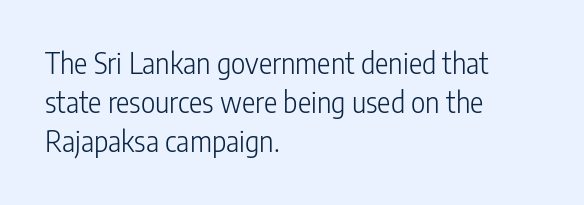
{"serif": "no", "italic": "no", "bold": "no", "weight": "light", "width": "condensed", "stroke_contrast": "low", "x_height": "medium", "monospaced": "no", "underline": "no", "align": "left", "line_spacing": "normal", "line_spacing_ratio": 1.4, "letter_spacing": "normal", "letter_spacing_em": 0.0, "glyph_px": 28}
